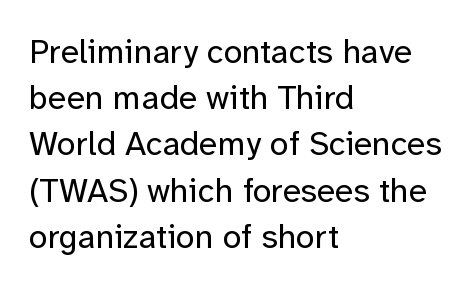
{"serif": "no", "italic": "no", "bold": "no", "weight": "regular", "width": "normal", "stroke_contrast": "low", "x_height": "medium", "monospaced": "no", "underline": "no", "align": "left", "line_spacing": "normal", "line_spacing_ratio": 1.36, "letter_spacing": "normal", "letter_spacing_em": 0.0, "glyph_px": 34}
